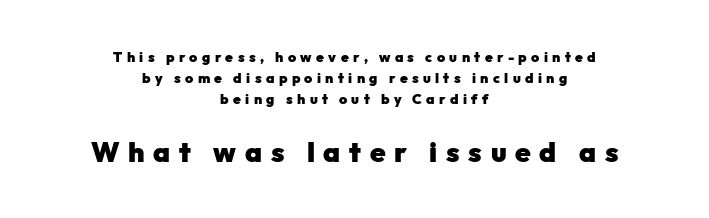
Q: Is the text bold? A: Yes.
Q: Is the text italic (slanted)? A: No, it is upright.
Q: Is the typeface a serif or a sans-serif typeface? A: Sans-serif.
Q: Is the text underlined? A: No.
Q: How is the paragraph aligned? A: Centered.
Q: Is the spacing between letters normal or unusually wide? A: Unusually wide.
Q: Is the spacing between lines tight, normal or loose? A: Normal.
Q: Which block of text is set in a larger size, the first (top) or the second (bottom)? A: The second (bottom) one.
Q: Width (condensed, normal, or wide)? A: Normal.
Q: Stroke contrast? A: Low.
Q: x-height? A: Medium.
Q: Monospaced? A: No.
